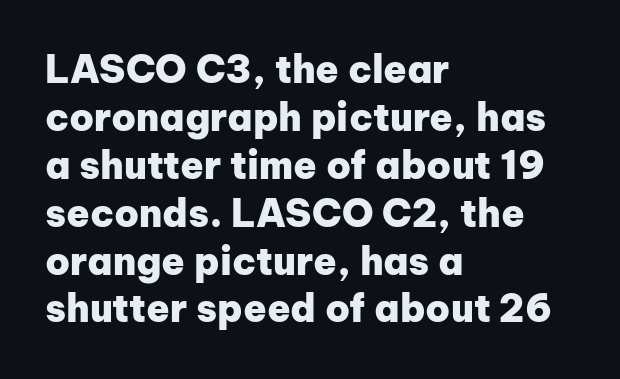
Looks like regular typesetting: each glyph gets only the width it needs. Letterform terminals end flat and unadorned throughout the passage. This sample uses an upright cut, with every glyph sitting square on the baseline. The glyphs are unaccompanied by any horizontal stroke below them.
